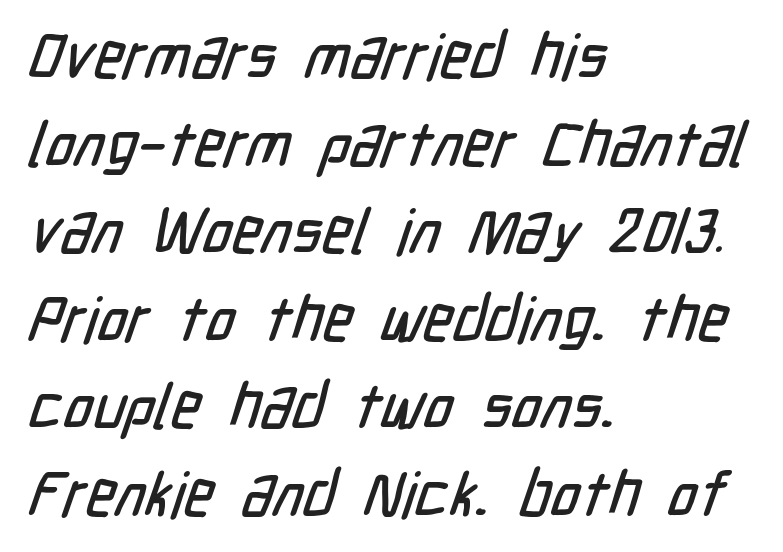
{"serif": "no", "width": "condensed", "stroke_contrast": "low", "x_height": "medium", "monospaced": "no", "underline": "no", "align": "left", "line_spacing": "normal", "line_spacing_ratio": 1.39, "letter_spacing": "normal", "letter_spacing_em": 0.0, "glyph_px": 63}
